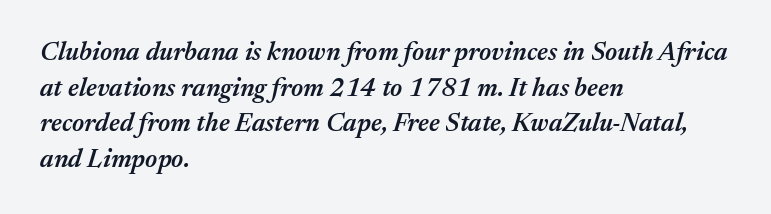
The image shows 26 px text type, italic (leaning right); set left-aligned, normal line spacing (1.37x), normal letter spacing, not underlined.
